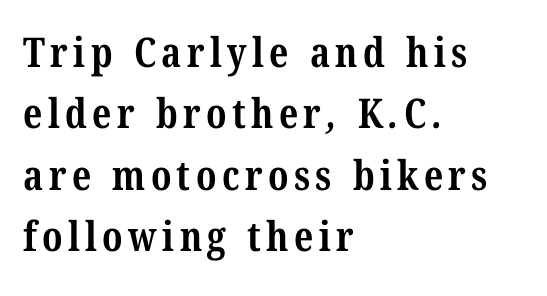
The image shows 41 px bold, condensed serif type; set left-aligned, normal line spacing (1.5x), not underlined; medium stroke contrast and a medium x-height.
